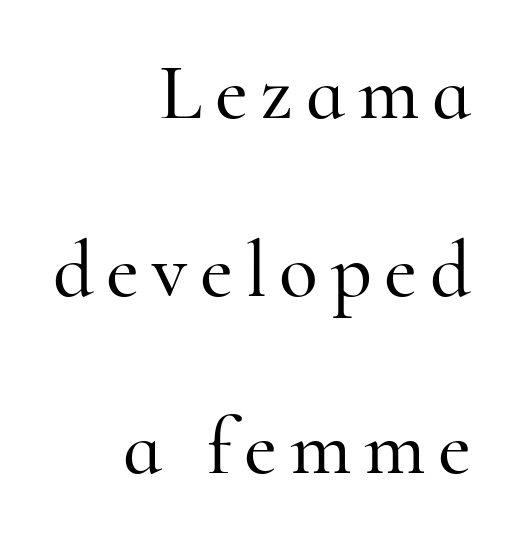
Proportional: the letters do not fall into vertical columns. These lines are set flush right with a ragged left edge. You can tell it's not italic because the verticals are truly vertical. Successive baselines arrive slowly, with a big drop between each. Just letters on the line, the space beneath them empty. Little horizontal feet cap the strokes, marking this as serif type.
